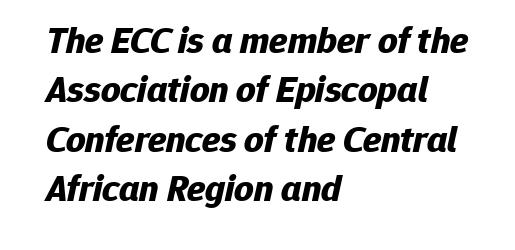
The image shows 38 px bold type, italic (leaning right); set left-aligned, normal line spacing (1.3x), normal letter spacing, not underlined; low stroke contrast and a medium x-height.
